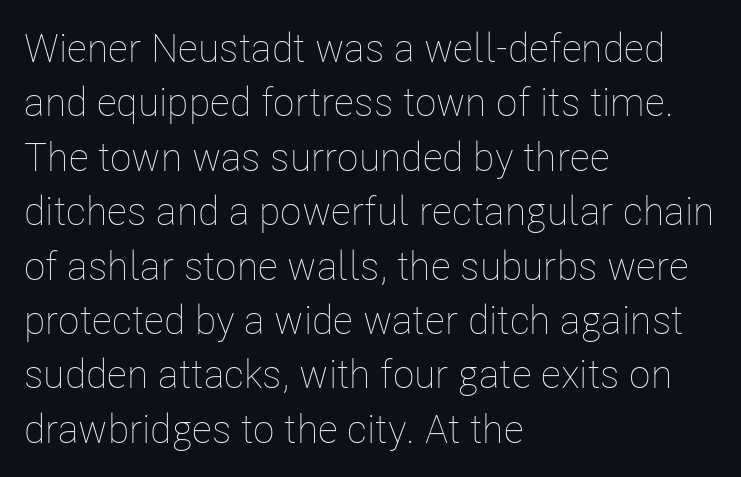
Q: Is the text bold? A: No.
Q: Is the text italic (slanted)? A: No, it is upright.
Q: Is the text underlined? A: No.
Q: How is the paragraph aligned? A: Left-aligned.
Q: Is the spacing between letters normal or unusually wide? A: Normal.
Q: Is the spacing between lines tight, normal or loose? A: Normal.
Q: Width (condensed, normal, or wide)? A: Condensed.
Q: Stroke contrast? A: Low.
Q: x-height? A: Medium.
Q: Monospaced? A: No.
